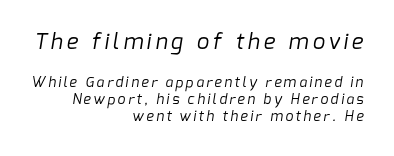
Q: Is the text bold? A: No.
Q: Is the text underlined? A: No.
Q: How is the paragraph aligned? A: Right-aligned.
Q: Which block of text is set in a larger size, the first (top) or the second (bottom)? A: The first (top) one.
